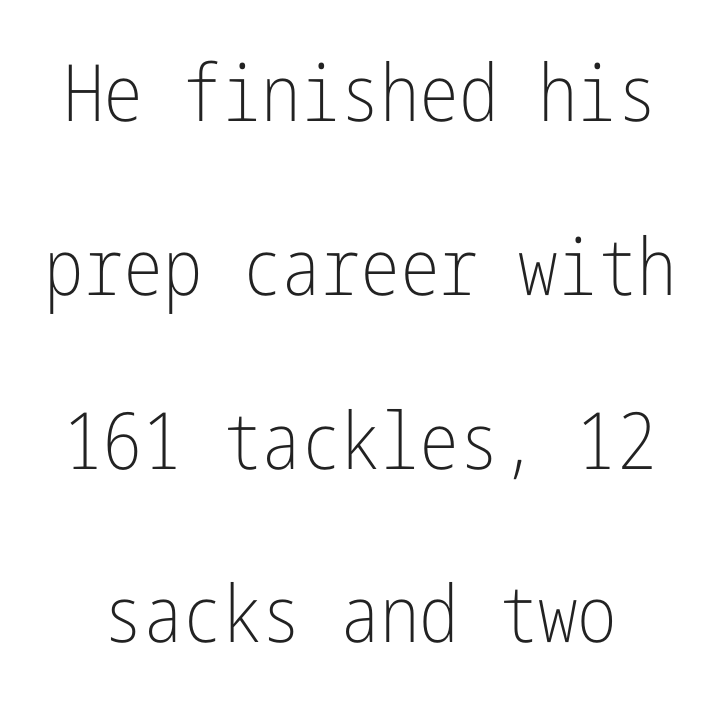
The image shows 79 px light, condensed sans-serif type, upright; set loose line spacing (2.2x), normal letter spacing, not underlined; low stroke contrast and a medium x-height.
